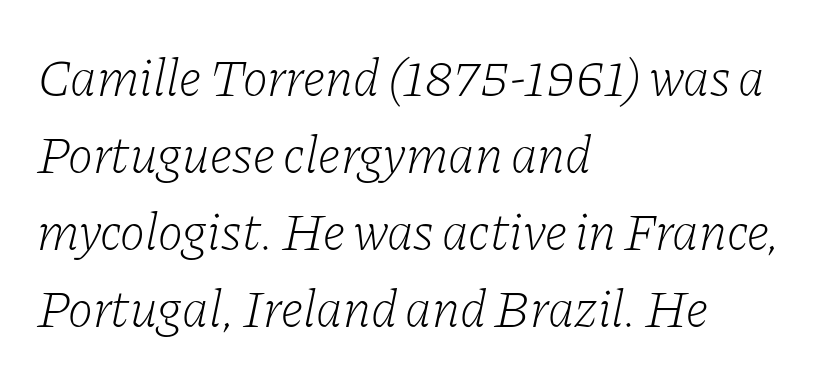
Q: Is the text bold? A: No.
Q: Is the text italic (slanted)? A: Yes, it leans right by about 11 degrees.
Q: Is the typeface a serif or a sans-serif typeface? A: Serif.
Q: Is the text underlined? A: No.
Q: How is the paragraph aligned? A: Left-aligned.
Q: Is the spacing between letters normal or unusually wide? A: Normal.
Q: Is the spacing between lines tight, normal or loose? A: Normal.
Q: Width (condensed, normal, or wide)? A: Normal.
Q: Stroke contrast? A: Low.
Q: x-height? A: Medium.
Q: Monospaced? A: No.
